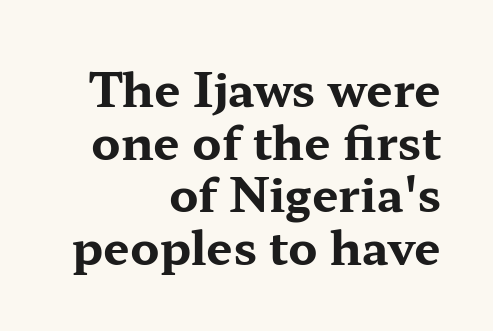
The image shows 47 px bold, wide serif type, upright; set right-aligned, tight line spacing (1.12x), normal letter spacing, not underlined; medium stroke contrast and a medium x-height.
